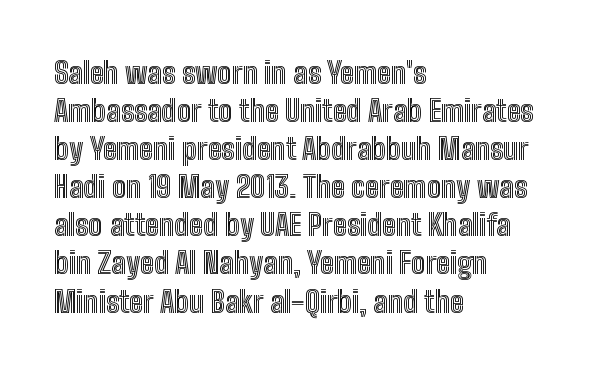
The passage shown stacks its lines at a standard gap. It's the straight-up-and-down kind of type. The letterforms sit shoulder to shoulder at normal distance. The face used here is proportionally spaced, like ordinary book or web type. Glance below the letters and you will spot only blank space.
